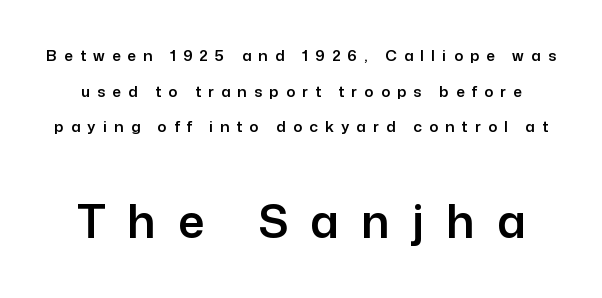
Notice how the stems are strictly vertical — no italics here. Spacing verdict: proportional, widths tailored to each character. Interline gaps are noticeably wide in this sample. Font category for this specimen: sans-serif.
